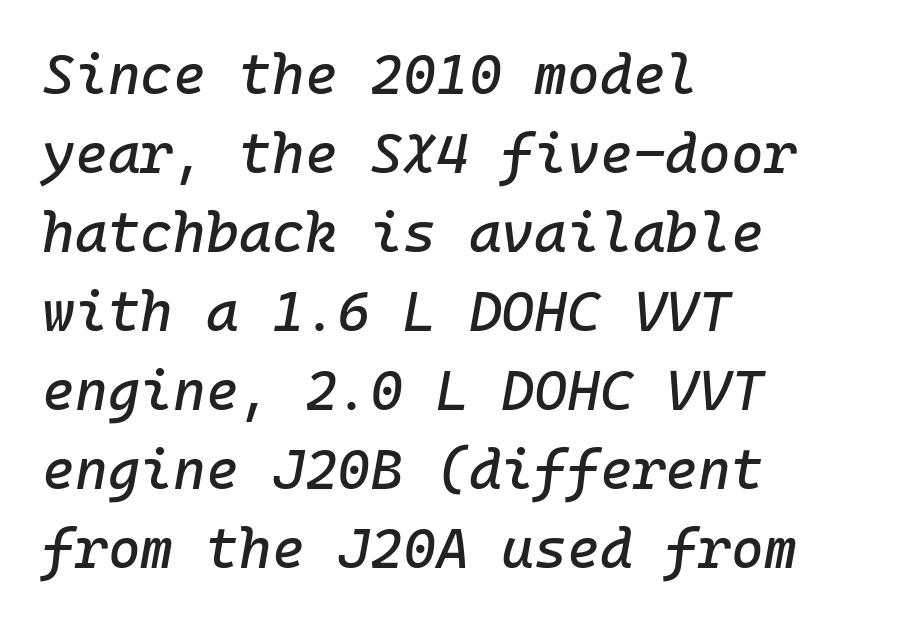
{"italic": "yes", "lean": "right", "slant_degrees": 10, "width": "normal", "stroke_contrast": "low", "x_height": "medium", "monospaced": "yes", "underline": "no", "align": "left", "line_spacing": "normal", "line_spacing_ratio": 1.41, "letter_spacing": "normal", "letter_spacing_em": 0.0, "glyph_px": 56}
